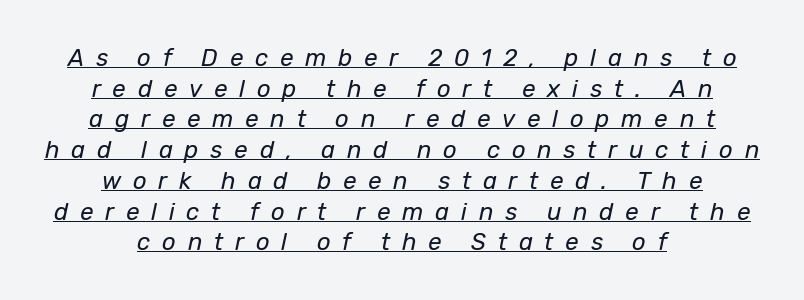
Q: Is the text bold? A: No.
Q: Is the text italic (slanted)? A: Yes, it leans right by about 12 degrees.
Q: Is the text underlined? A: Yes.
Q: How is the paragraph aligned? A: Centered.
Q: Is the spacing between letters normal or unusually wide? A: Unusually wide.
Q: Is the spacing between lines tight, normal or loose? A: Normal.
